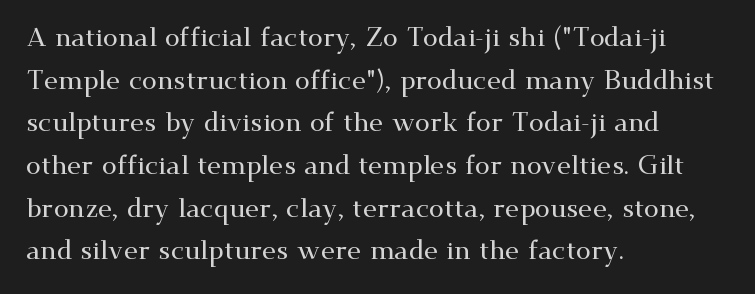
The words here are not underlined. Upright lettering throughout. This rendering leaves character spacing at its baseline value. These lines stack with their left ends in a neat column. Vertical spacing — default.
